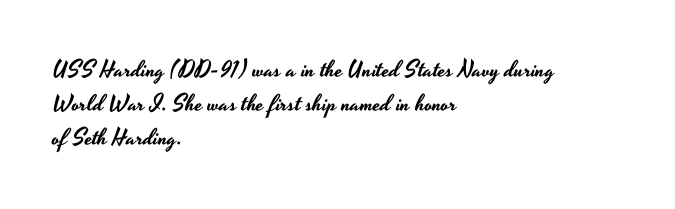
Left-aligned paragraph, ragged on the right. Compared with typical body copy, the letter spacing here is the same. Baseline-to-baseline distance is the conventional proportion of letter height. The string is rendered with underlining switched off.
